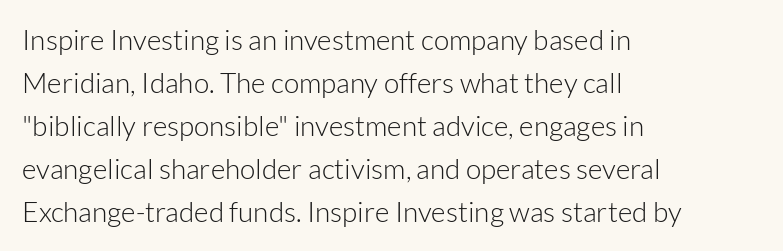
Designer's note — italics off, roman on. Is the letter spacing exaggerated? No — it looks like the ordinary default. The paragraph shown leans on its left margin. Underlining? Definitely not there. Proportional: the letters do not fall into vertical columns. In terms of letterform style, serifs are entirely absent.
